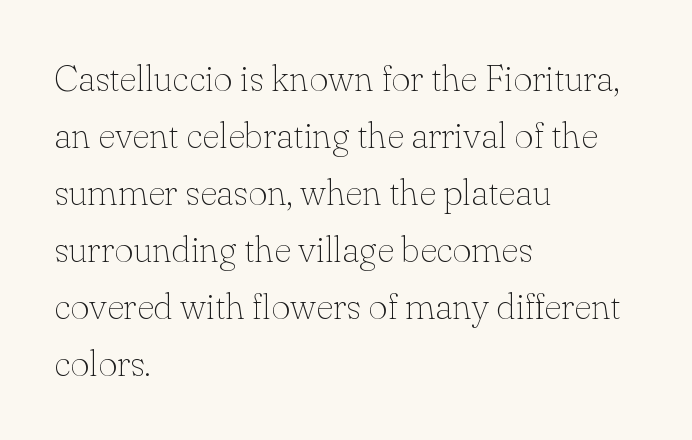
The paragraph has a hard left edge and a soft right edge. The characters are drawn with everyday or finer stroke widths. Here the designer chose a conventional face with non-uniform glyph widths. This rendering leaves character spacing at its baseline value. The lettering stays uniformly vertical, giving the passage a roman look. I'd call this a serif setting — the letters wear small feet.
